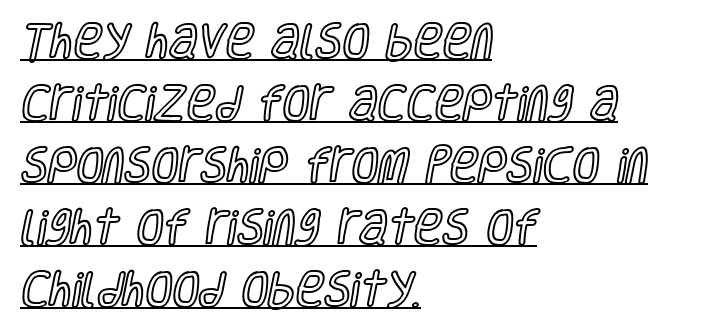
Q: Is the text italic (slanted)? A: Yes.
Q: Is the text underlined? A: Yes.
Q: How is the paragraph aligned? A: Left-aligned.
Q: Is the spacing between letters normal or unusually wide? A: Normal.
Q: Is the spacing between lines tight, normal or loose? A: Normal.
Q: Width (condensed, normal, or wide)? A: Condensed.
Q: x-height? A: Large.
Q: Monospaced? A: No.
